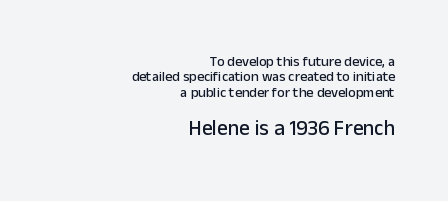
Q: Is the text italic (slanted)? A: No, it is upright.
Q: Is the text underlined? A: No.
Q: How is the paragraph aligned? A: Right-aligned.
Q: Is the spacing between letters normal or unusually wide? A: Normal.
Q: Is the spacing between lines tight, normal or loose? A: Tight.
Q: Which block of text is set in a larger size, the first (top) or the second (bottom)? A: The second (bottom) one.
